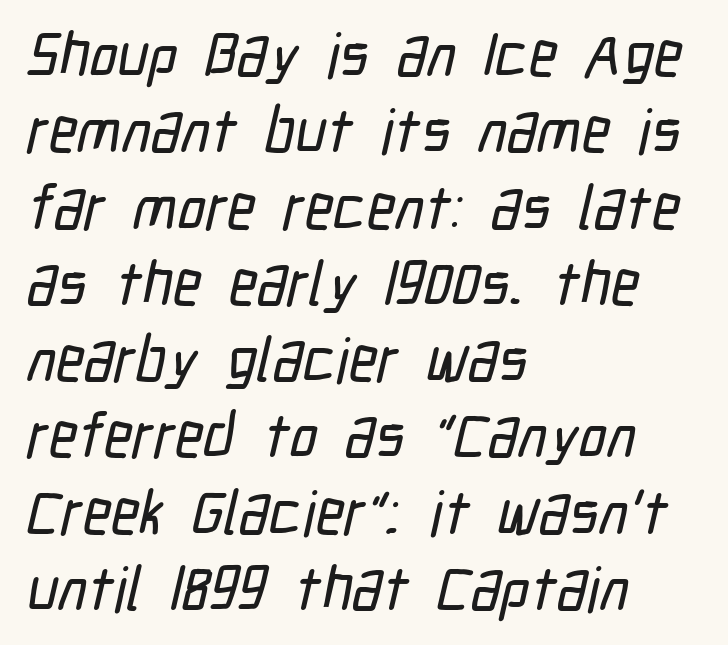
Proportional: the letters do not fall into vertical columns. The face used here is rendered with its standard letterfit. Underlining? Definitely not there. The ragged edge is on the right, which tells us the setting is flush left.
